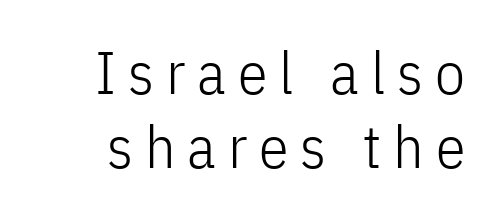
Q: Is the text bold? A: No.
Q: Is the text italic (slanted)? A: No, it is upright.
Q: Is the typeface a serif or a sans-serif typeface? A: Sans-serif.
Q: Is the text underlined? A: No.
Q: Is the spacing between letters normal or unusually wide? A: Unusually wide.
Q: Width (condensed, normal, or wide)? A: Condensed.
Q: Stroke contrast? A: Low.
Q: x-height? A: Medium.
Q: Monospaced? A: No.
